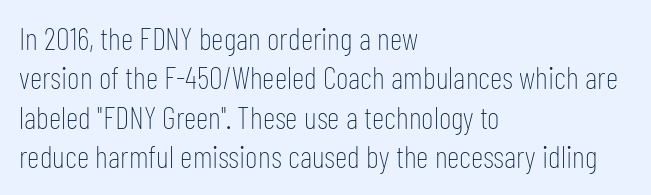
How would I describe the line gaps? Plain and ordinary. The baseline area is clear. The text was rendered using a sans face with plain stroke endings. Do the characters align in a grid? No, the font is proportional. The setting favours the left margin, as ordinary paragraphs usually do. Short note: letters normally spaced.
